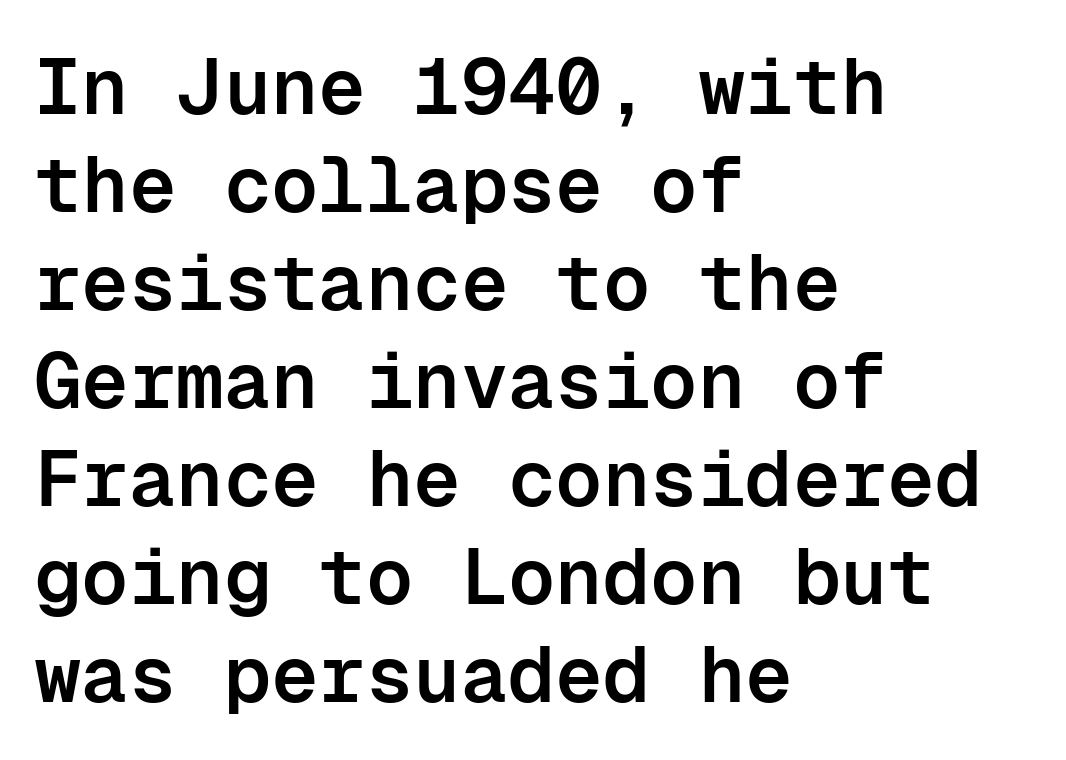
{"serif": "no", "italic": "no", "bold": "semi", "weight": "semibold", "width": "normal", "stroke_contrast": "low", "x_height": "medium", "monospaced": "yes", "underline": "no", "align": "left", "line_spacing_ratio": 1.24, "letter_spacing": "normal", "letter_spacing_em": 0.0, "glyph_px": 79}
